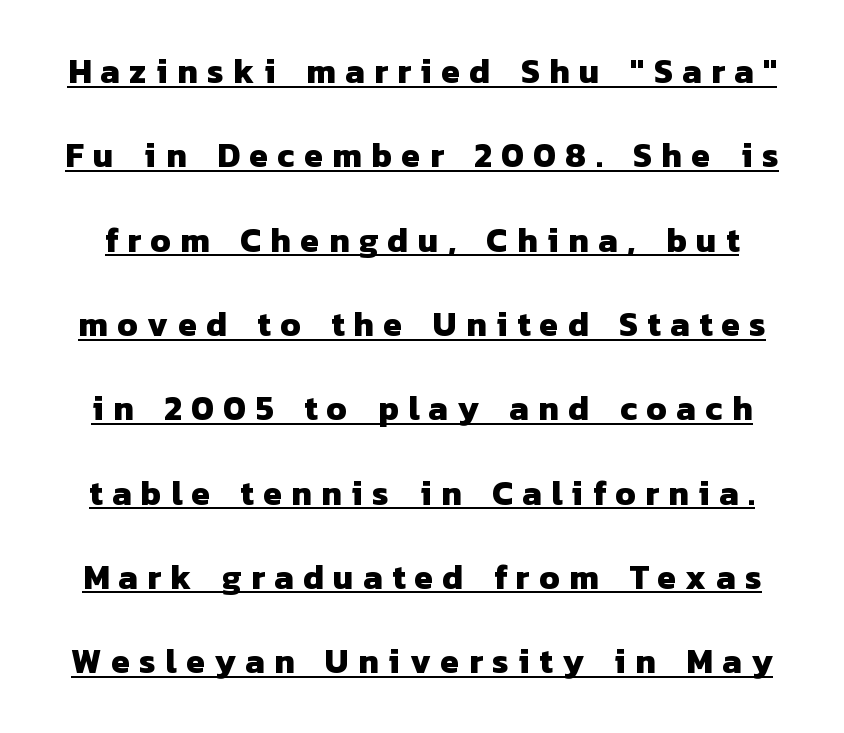
Q: Is the text bold? A: Yes.
Q: Is the typeface a serif or a sans-serif typeface? A: Sans-serif.
Q: Is the text underlined? A: Yes.
Q: Is the spacing between letters normal or unusually wide? A: Unusually wide.
Q: Is the spacing between lines tight, normal or loose? A: Loose.
Q: Width (condensed, normal, or wide)? A: Normal.
Q: Stroke contrast? A: Low.
Q: x-height? A: Medium.
Q: Monospaced? A: No.
